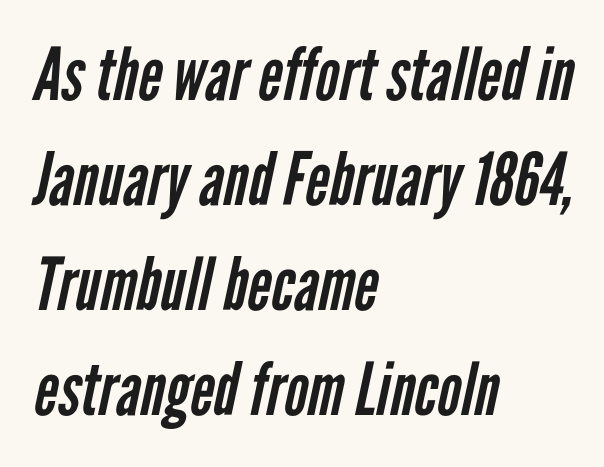
Q: Is the text bold? A: No.
Q: Is the typeface a serif or a sans-serif typeface? A: Sans-serif.
Q: Is the text underlined? A: No.
Q: How is the paragraph aligned? A: Left-aligned.
Q: Is the spacing between letters normal or unusually wide? A: Normal.
Q: Is the spacing between lines tight, normal or loose? A: Normal.
Q: Width (condensed, normal, or wide)? A: Condensed.
Q: Stroke contrast? A: Low.
Q: x-height? A: Medium.
Q: Monospaced? A: No.
